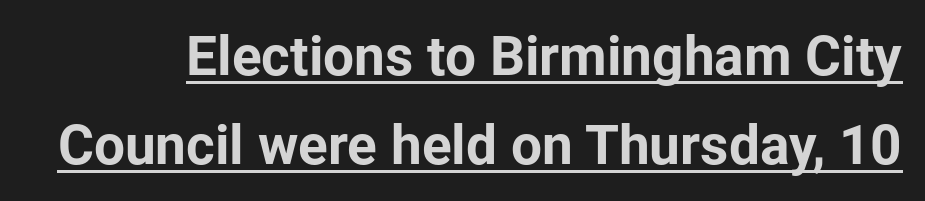
Q: Is the text bold? A: Yes.
Q: Is the text italic (slanted)? A: No, it is upright.
Q: Is the typeface a serif or a sans-serif typeface? A: Sans-serif.
Q: Is the text underlined? A: Yes.
Q: Is the spacing between letters normal or unusually wide? A: Normal.
Q: Is the spacing between lines tight, normal or loose? A: Normal.
Q: Width (condensed, normal, or wide)? A: Normal.
Q: Stroke contrast? A: Low.
Q: x-height? A: Medium.
Q: Monospaced? A: No.
